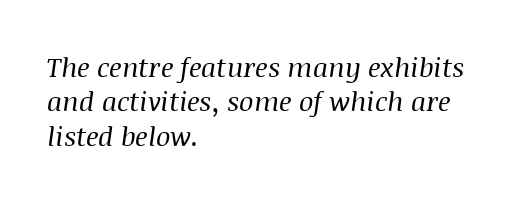
These glyphs show unthickened strokes, regular width or finer. Whoever set this chose a conventional vertical rhythm. The specimen reads as italic at a glance. The compositor pushed each line to the left boundary. This rendering leaves character spacing at its baseline value. Lines of text with bare space underneath.
